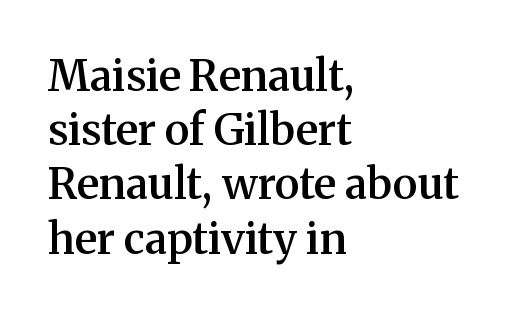
The image shows 43 px semibold serif type, upright; set left-aligned, normal line spacing (1.26x), normal letter spacing, not underlined; medium stroke contrast and a medium x-height.
